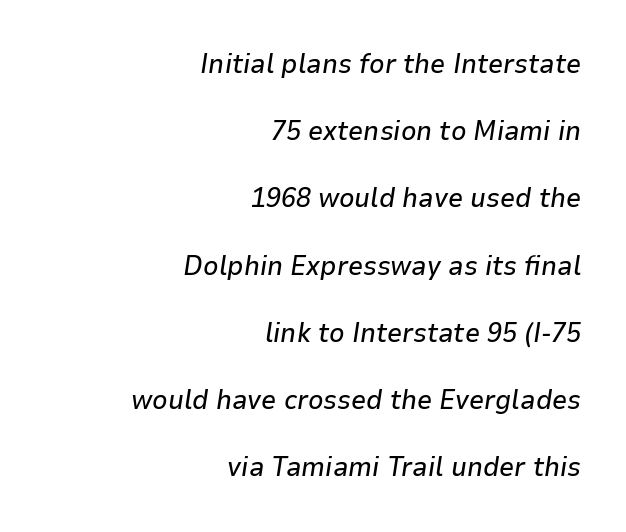
{"italic": "yes", "lean": "right", "slant_degrees": 9, "underline": "no", "align": "right", "line_spacing": "loose", "line_spacing_ratio": 2.49, "letter_spacing": "normal", "letter_spacing_em": 0.0, "glyph_px": 27}
